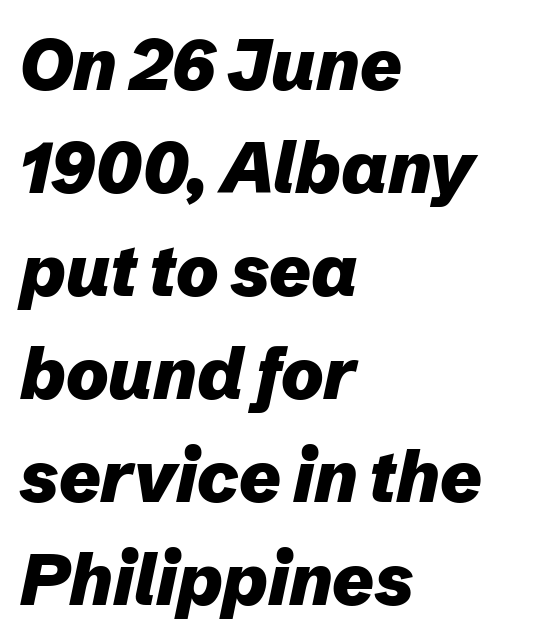
Q: Is the text bold? A: Yes.
Q: Is the text italic (slanted)? A: Yes, it leans right by about 12 degrees.
Q: Is the text underlined? A: No.
Q: How is the paragraph aligned? A: Left-aligned.
Q: Is the spacing between letters normal or unusually wide? A: Normal.
Q: Is the spacing between lines tight, normal or loose? A: Normal.
Q: Width (condensed, normal, or wide)? A: Normal.
Q: Stroke contrast? A: Low.
Q: x-height? A: Medium.
Q: Monospaced? A: No.
